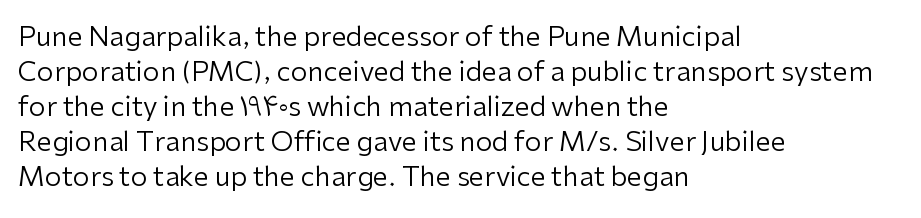
Q: Is the text bold? A: No.
Q: Is the text italic (slanted)? A: No, it is upright.
Q: Is the text underlined? A: No.
Q: How is the paragraph aligned? A: Left-aligned.
Q: Is the spacing between letters normal or unusually wide? A: Normal.
Q: Is the spacing between lines tight, normal or loose? A: Normal.
